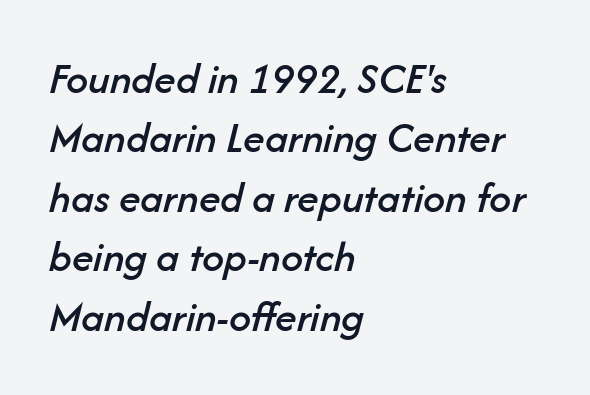
{"italic": "yes", "lean": "right", "slant_degrees": 14, "width": "normal", "stroke_contrast": "low", "x_height": "medium", "monospaced": "no", "underline": "no", "align": "left", "line_spacing": "normal", "line_spacing_ratio": 1.35, "letter_spacing": "normal", "letter_spacing_em": 0.0, "glyph_px": 44}
